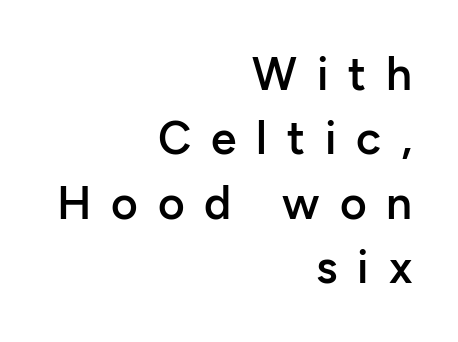
Q: Is the text bold? A: Semi-bold.
Q: Is the text italic (slanted)? A: No, it is upright.
Q: Is the typeface a serif or a sans-serif typeface? A: Sans-serif.
Q: Is the text underlined? A: No.
Q: How is the paragraph aligned? A: Right-aligned.
Q: Is the spacing between letters normal or unusually wide? A: Unusually wide.
Q: Is the spacing between lines tight, normal or loose? A: Normal.
Q: Width (condensed, normal, or wide)? A: Normal.
Q: Stroke contrast? A: Low.
Q: x-height? A: Medium.
Q: Monospaced? A: No.
